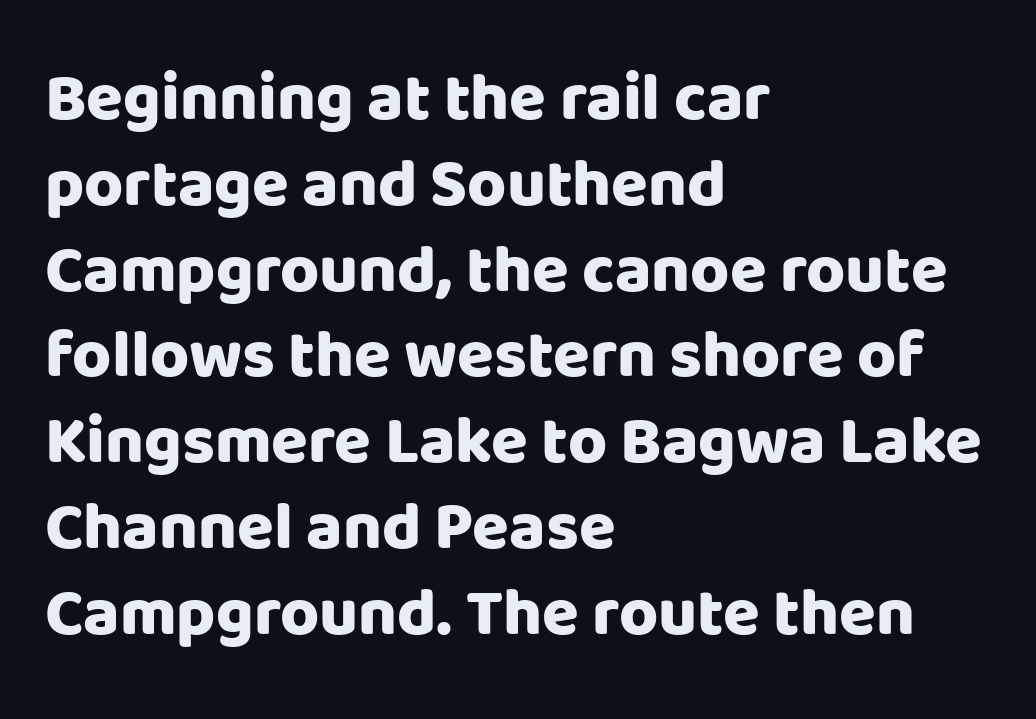
The image shows 67 px heavy sans-serif type, upright; set left-aligned, normal line spacing (1.28x), normal letter spacing, not underlined; low stroke contrast and a large x-height.
